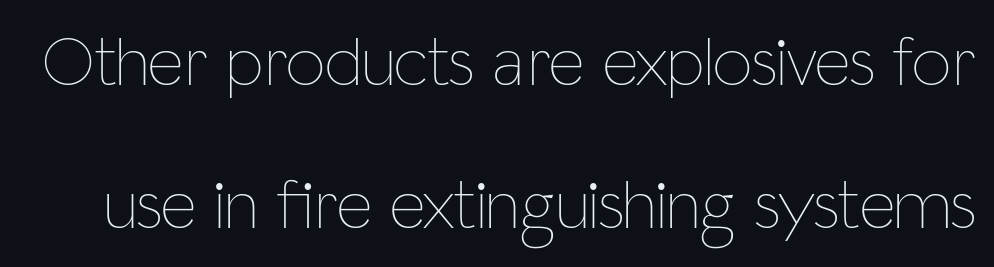
Q: Is the text bold? A: No.
Q: Is the text italic (slanted)? A: No, it is upright.
Q: Is the text underlined? A: No.
Q: Is the spacing between letters normal or unusually wide? A: Normal.
Q: Is the spacing between lines tight, normal or loose? A: Loose.
Q: Width (condensed, normal, or wide)? A: Condensed.
Q: Stroke contrast? A: Low.
Q: x-height? A: Medium.
Q: Monospaced? A: No.
